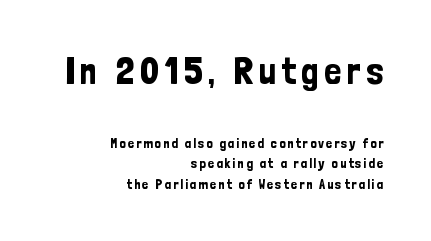
Q: Is the text italic (slanted)? A: No, it is upright.
Q: Is the typeface a serif or a sans-serif typeface? A: Sans-serif.
Q: Is the text underlined? A: No.
Q: How is the paragraph aligned? A: Right-aligned.
Q: Is the spacing between lines tight, normal or loose? A: Normal.
Q: Which block of text is set in a larger size, the first (top) or the second (bottom)? A: The first (top) one.
Q: Width (condensed, normal, or wide)? A: Condensed.
Q: Stroke contrast? A: Low.
Q: x-height? A: Medium.
Q: Monospaced? A: No.
